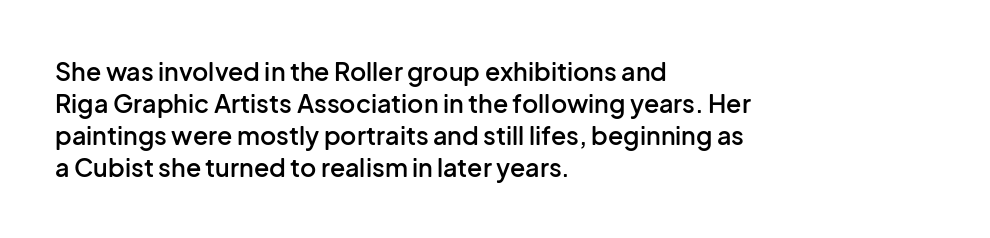
The image shows 25 px text type, upright; set left-aligned, normal line spacing (1.28x), normal letter spacing, not underlined.
